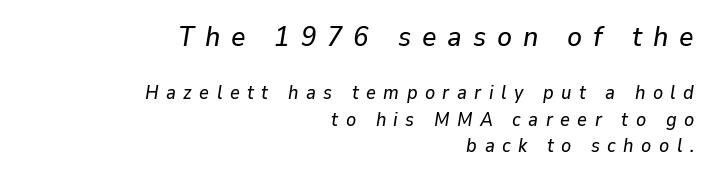
Notice how the stems are inclined rather than vertical — that's the hallmark of italics. In this sample the first text group is rendered at the bigger scale. Decoration check: the copy has no underline. Reading down the block, your eye finds every line finishing at a fixed right position.
